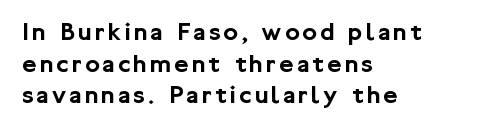
{"italic": "no", "underline": "no", "align": "left", "line_spacing_ratio": 1.17, "glyph_px": 27}
